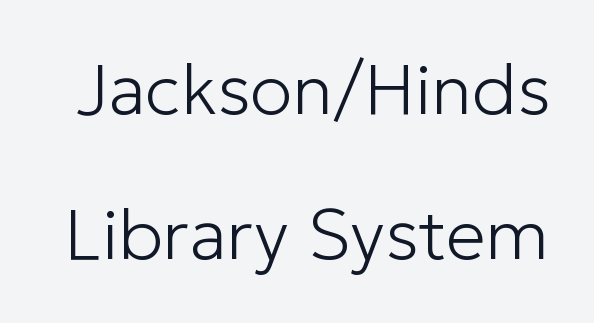
{"serif": "no", "italic": "no", "bold": "no", "weight": "light", "width": "normal", "stroke_contrast": "low", "x_height": "medium", "monospaced": "no", "underline": "no", "line_spacing": "loose", "line_spacing_ratio": 2.04, "letter_spacing": "normal", "letter_spacing_em": 0.0, "glyph_px": 71}
